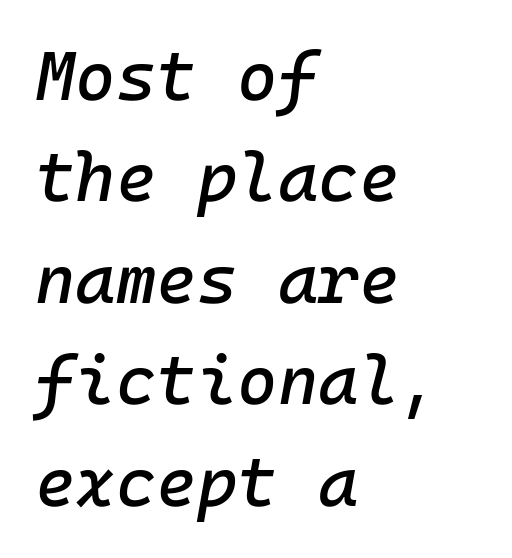
{"italic": "yes", "lean": "right", "slant_degrees": 10, "width": "normal", "stroke_contrast": "low", "x_height": "medium", "underline": "no", "align": "left", "line_spacing": "normal", "line_spacing_ratio": 1.47, "letter_spacing": "normal", "letter_spacing_em": 0.0, "glyph_px": 69}
